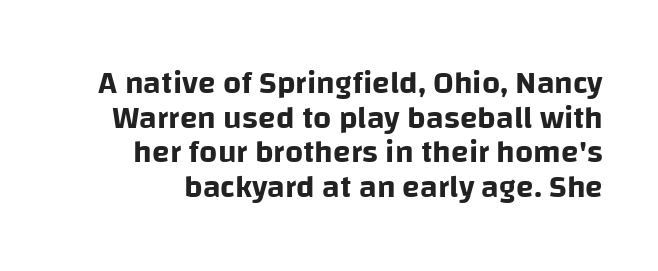
Every stem runs plumb, perpendicular to the baseline. You could not count columns in this text — the font is proportionally spaced. Does the type have serifs? No, each stem ends abruptly. The face used here is rendered with its standard letterfit. The specimen omits any rule beneath the text block's lines.
